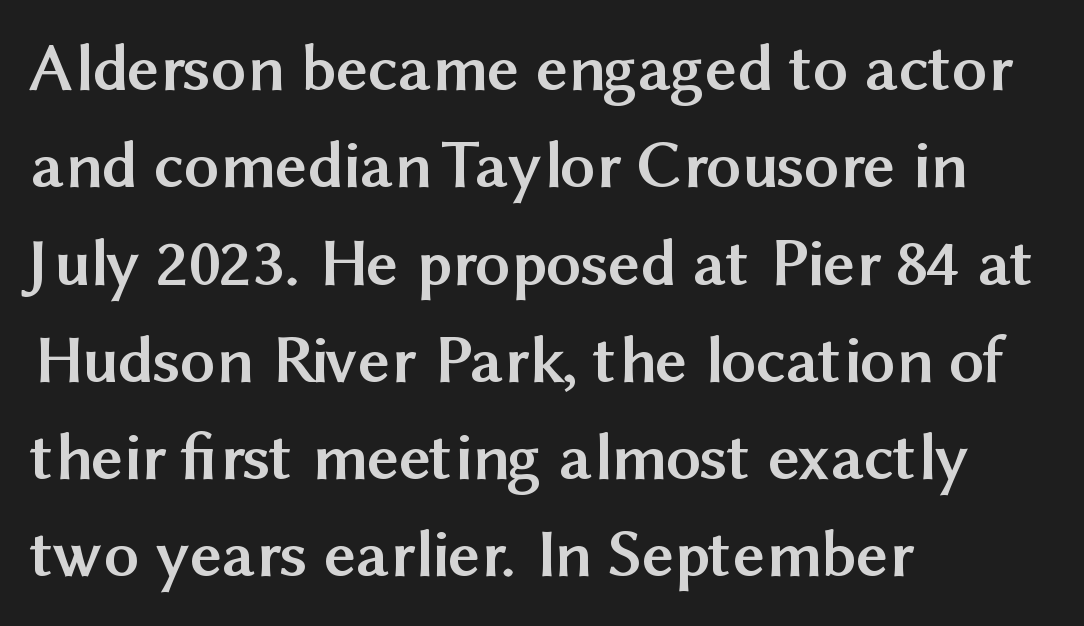
{"serif": "no", "italic": "no", "bold": "yes", "weight": "semibold", "width": "normal", "stroke_contrast": "medium", "x_height": "medium", "monospaced": "no", "underline": "no", "align": "left", "line_spacing": "normal", "line_spacing_ratio": 1.41, "letter_spacing": "normal", "letter_spacing_em": 0.0, "glyph_px": 69}
